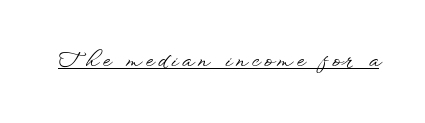
{"underline": "yes", "letter_spacing": "wide", "letter_spacing_em": 0.23, "glyph_px": 20}
